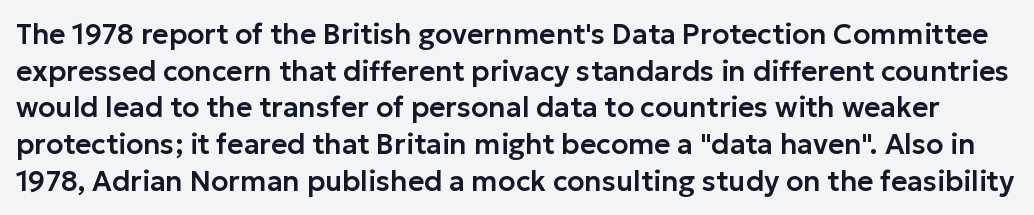
Q: Is the text italic (slanted)? A: No, it is upright.
Q: Is the typeface a serif or a sans-serif typeface? A: Sans-serif.
Q: Is the text underlined? A: No.
Q: Is the spacing between letters normal or unusually wide? A: Normal.
Q: Is the spacing between lines tight, normal or loose? A: Normal.
Q: Width (condensed, normal, or wide)? A: Normal.
Q: Stroke contrast? A: Low.
Q: x-height? A: Medium.
Q: Monospaced? A: No.
